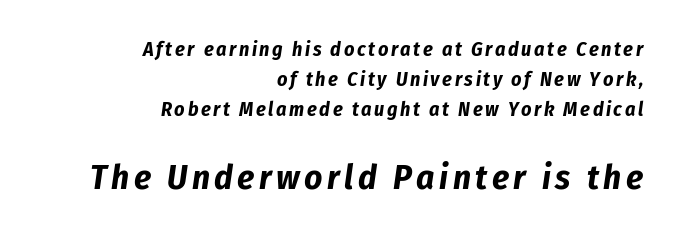
Q: Is the text bold? A: Yes.
Q: Is the text italic (slanted)? A: Yes, it leans right by about 8 degrees.
Q: Is the text underlined? A: No.
Q: How is the paragraph aligned? A: Right-aligned.
Q: Is the spacing between lines tight, normal or loose? A: Normal.
Q: Which block of text is set in a larger size, the first (top) or the second (bottom)? A: The second (bottom) one.
Q: Width (condensed, normal, or wide)? A: Condensed.
Q: Stroke contrast? A: Low.
Q: x-height? A: Medium.
Q: Monospaced? A: No.
